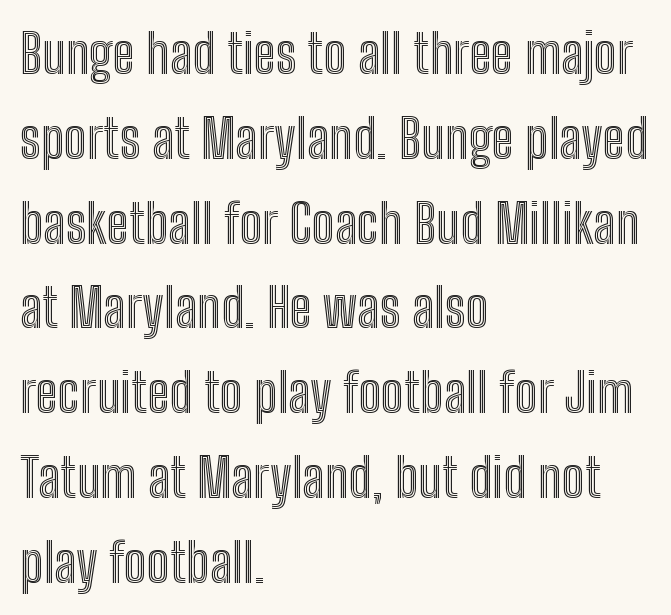
Q: Is the text italic (slanted)? A: No, it is upright.
Q: Is the text underlined? A: No.
Q: How is the paragraph aligned? A: Left-aligned.
Q: Is the spacing between letters normal or unusually wide? A: Normal.
Q: Is the spacing between lines tight, normal or loose? A: Normal.
Q: Width (condensed, normal, or wide)? A: Condensed.
Q: x-height? A: Medium.
Q: Monospaced? A: No.
